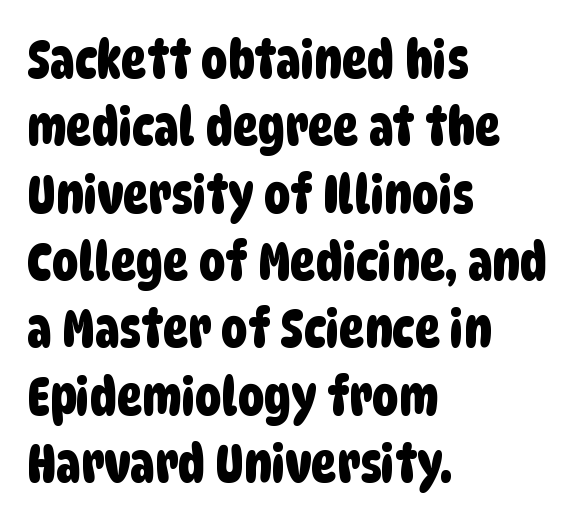
Q: Is the typeface a serif or a sans-serif typeface? A: Sans-serif.
Q: Is the text underlined? A: No.
Q: How is the paragraph aligned? A: Left-aligned.
Q: Is the spacing between letters normal or unusually wide? A: Normal.
Q: Is the spacing between lines tight, normal or loose? A: Normal.
Q: Width (condensed, normal, or wide)? A: Condensed.
Q: Stroke contrast? A: Low.
Q: x-height? A: Large.
Q: Monospaced? A: No.
